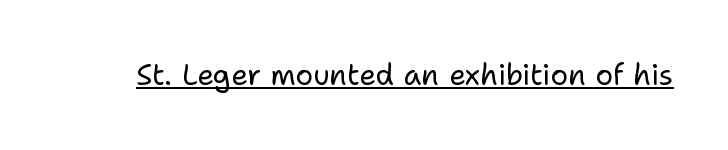
{"serif": "no", "italic": "no", "bold": "no", "weight": "regular", "width": "normal", "stroke_contrast": "low", "x_height": "medium", "monospaced": "no", "underline": "yes", "letter_spacing": "normal", "letter_spacing_em": 0.0, "glyph_px": 29}
